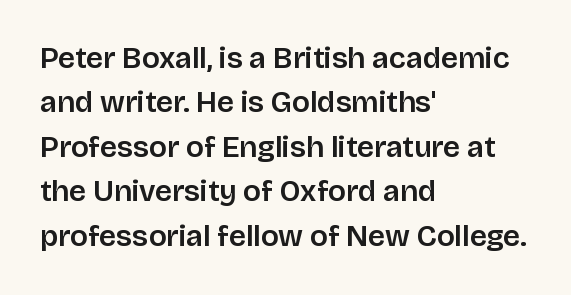
The image shows 30 px sans-serif type, upright; set left-aligned, normal line spacing (1.48x), normal letter spacing, not underlined; low stroke contrast and a large x-height.
